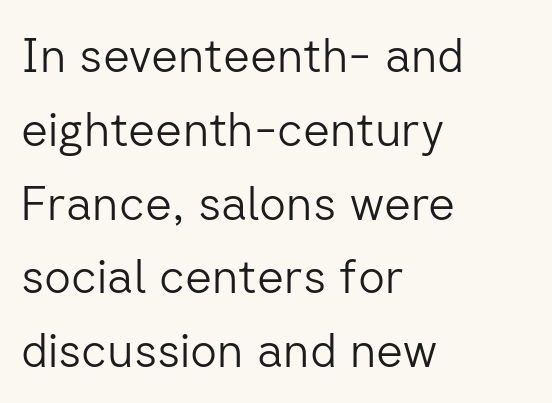
Q: Is the text bold? A: No.
Q: Is the text italic (slanted)? A: No, it is upright.
Q: Is the typeface a serif or a sans-serif typeface? A: Sans-serif.
Q: Is the text underlined? A: No.
Q: How is the paragraph aligned? A: Left-aligned.
Q: Is the spacing between letters normal or unusually wide? A: Normal.
Q: Is the spacing between lines tight, normal or loose? A: Normal.
Q: Width (condensed, normal, or wide)? A: Normal.
Q: Stroke contrast? A: Low.
Q: x-height? A: Medium.
Q: Monospaced? A: No.
